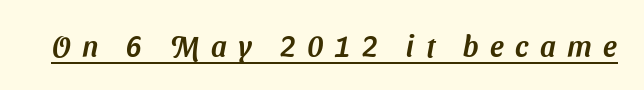
{"serif": "no", "width": "normal", "stroke_contrast": "medium", "x_height": "medium", "monospaced": "no", "underline": "yes", "letter_spacing": "wide", "letter_spacing_em": 0.4, "glyph_px": 29}
